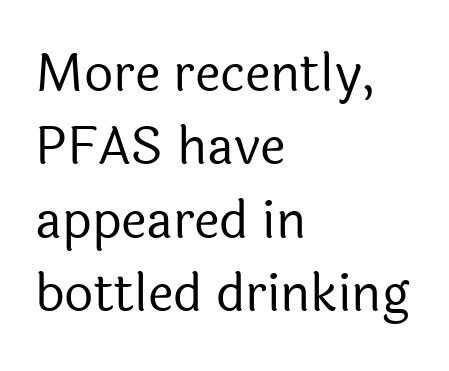
Bold? No — there's no thickening of the strokes. Posture: straight, roman, zero tilt. Quick note: interline space is typical. A typesetter would call this proportional, since set widths differ per character.
